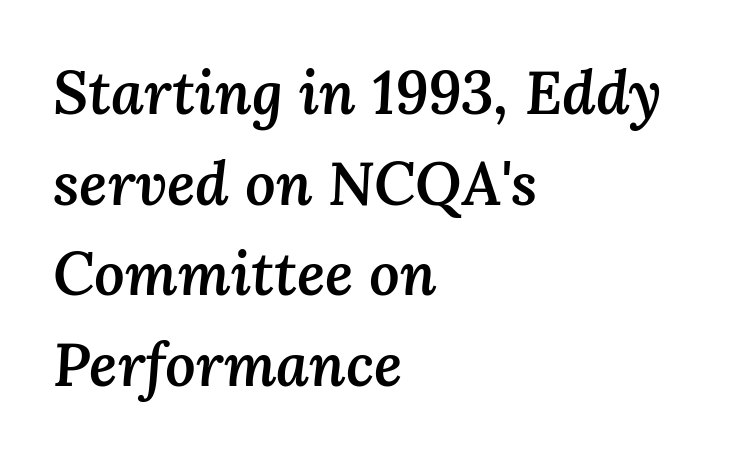
{"italic": "yes", "lean": "right", "slant_degrees": 3, "bold": "semi", "weight": "semibold", "width": "normal", "stroke_contrast": "medium", "x_height": "medium", "monospaced": "no", "underline": "no", "align": "left", "line_spacing": "normal", "line_spacing_ratio": 1.51, "letter_spacing": "normal", "letter_spacing_em": 0.0, "glyph_px": 60}
